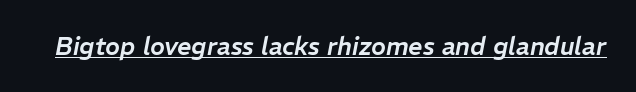
Emphasis is given by a line drawn under the lettering. The text carries the slant typical of an italic or oblique font. The line texture is even and compact thanks to regular tracking.
